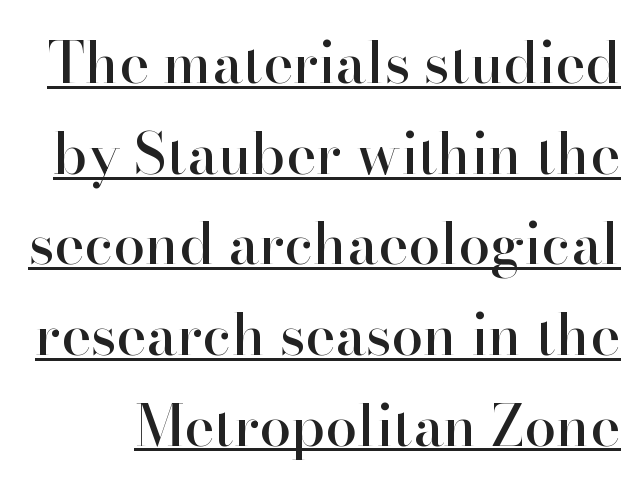
The image shows 57 px serif type, upright; set normal line spacing (1.59x), normal letter spacing, underlined; high stroke contrast and a small x-height.
